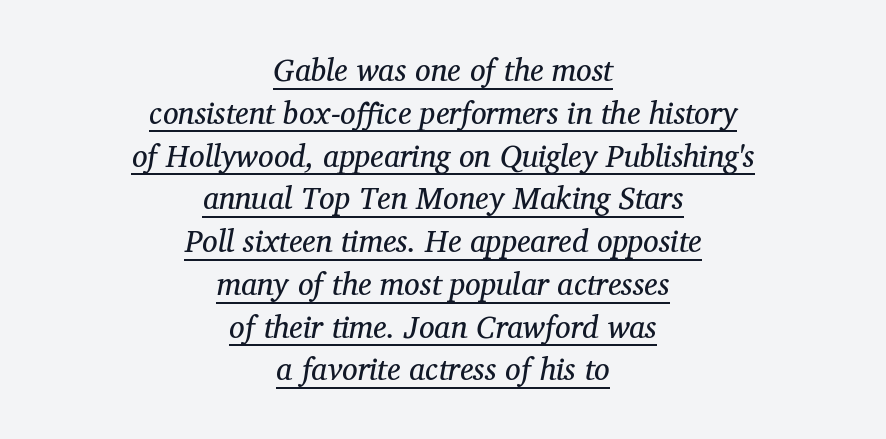
The image shows 31 px regular-weight serif type, italic (leaning right); set centered, normal line spacing (1.38x), normal letter spacing, underlined; medium stroke contrast and a medium x-height.
